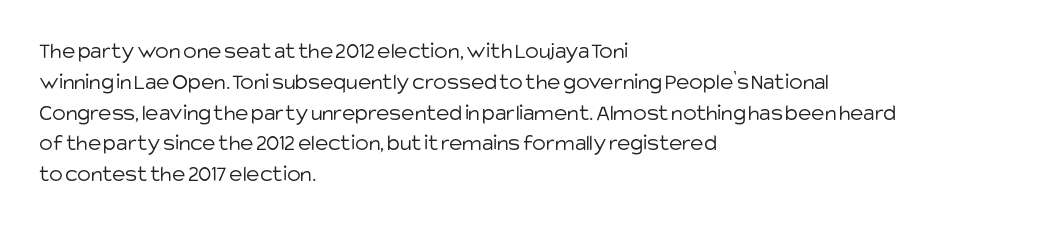
The image shows 23 px text type, upright; set left-aligned, normal line spacing (1.34x), normal letter spacing, not underlined.
